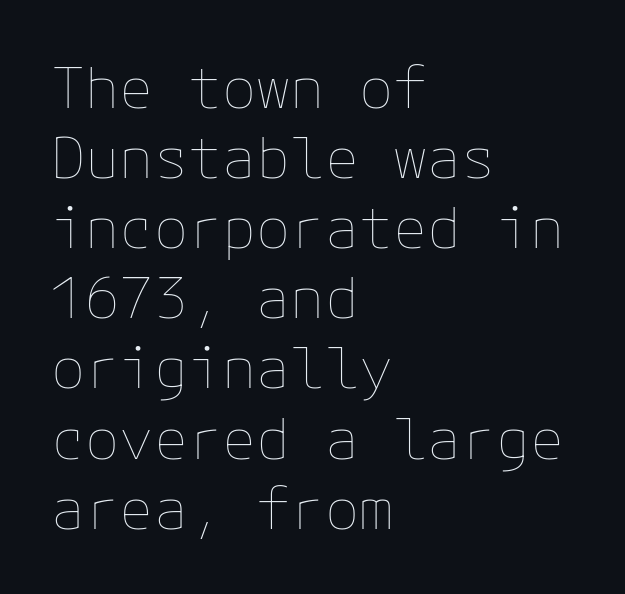
Q: Is the text bold? A: No.
Q: Is the text italic (slanted)? A: No, it is upright.
Q: Is the text underlined? A: No.
Q: How is the paragraph aligned? A: Left-aligned.
Q: Is the spacing between letters normal or unusually wide? A: Normal.
Q: Width (condensed, normal, or wide)? A: Normal.
Q: Stroke contrast? A: Low.
Q: x-height? A: Medium.
